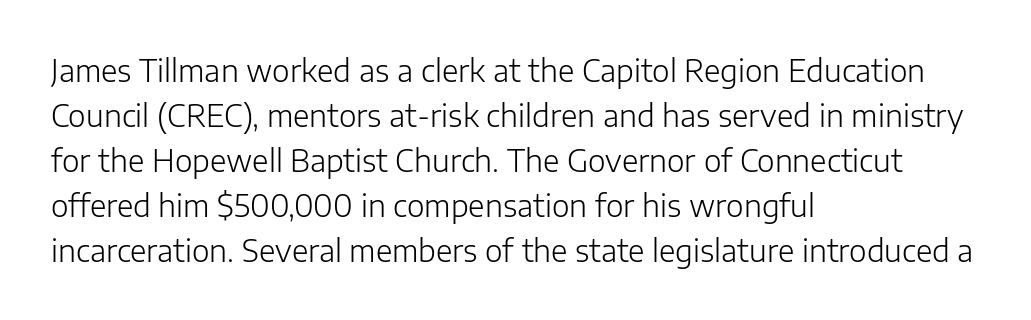
The image shows 30 px light sans-serif type, upright; set left-aligned, normal line spacing (1.5x), normal letter spacing, not underlined; low stroke contrast and a medium x-height.
